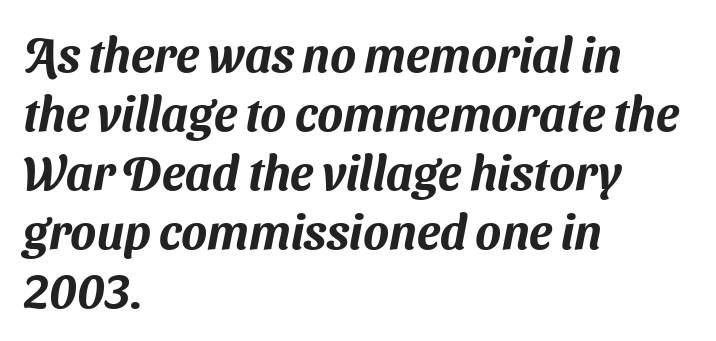
{"serif": "no", "width": "normal", "stroke_contrast": "medium", "x_height": "medium", "monospaced": "no", "underline": "no", "align": "left", "line_spacing_ratio": 1.23, "letter_spacing": "normal", "letter_spacing_em": 0.0, "glyph_px": 48}
